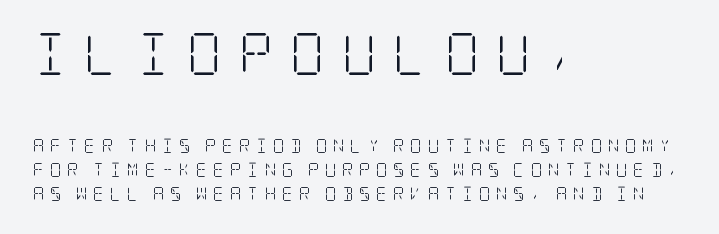
{"serif": "yes", "italic": "no", "bold": "no", "weight": "light", "width": "condensed", "stroke_contrast": "low", "x_height": "large", "underline": "no", "align": "left", "line_spacing_ratio": 1.72, "letter_spacing": "wide", "letter_spacing_em": 0.41, "larger_block": "first", "size_ratio": 3.0, "glyph_px": 42}
